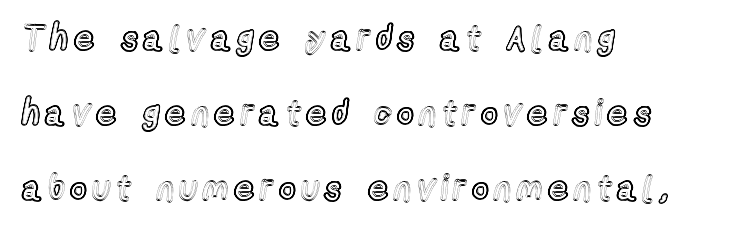
Q: Is the text italic (slanted)? A: Yes.
Q: Is the text underlined? A: No.
Q: How is the paragraph aligned? A: Left-aligned.
Q: Is the spacing between lines tight, normal or loose? A: Loose.
Q: Width (condensed, normal, or wide)? A: Condensed.
Q: x-height? A: Medium.
Q: Monospaced? A: No.
